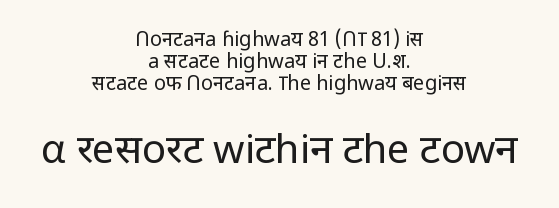
Q: Is the text bold? A: No.
Q: Is the text italic (slanted)? A: No, it is upright.
Q: Is the typeface a serif or a sans-serif typeface? A: Sans-serif.
Q: Is the text underlined? A: No.
Q: How is the paragraph aligned? A: Centered.
Q: Is the spacing between letters normal or unusually wide? A: Normal.
Q: Is the spacing between lines tight, normal or loose? A: Tight.
Q: Which block of text is set in a larger size, the first (top) or the second (bottom)? A: The second (bottom) one.
Q: Width (condensed, normal, or wide)? A: Normal.
Q: Stroke contrast? A: Low.
Q: x-height? A: Medium.
Q: Monospaced? A: No.
